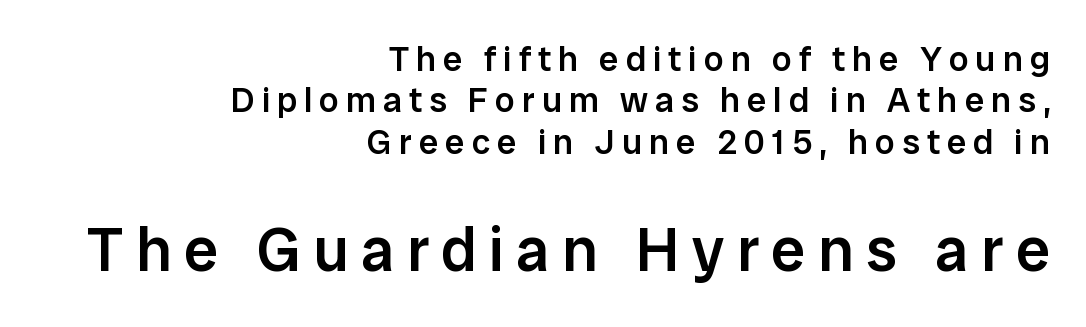
Q: Is the text bold? A: Semi-bold.
Q: Is the text italic (slanted)? A: No, it is upright.
Q: Is the typeface a serif or a sans-serif typeface? A: Sans-serif.
Q: Is the text underlined? A: No.
Q: How is the paragraph aligned? A: Right-aligned.
Q: Is the spacing between letters normal or unusually wide? A: Unusually wide.
Q: Which block of text is set in a larger size, the first (top) or the second (bottom)? A: The second (bottom) one.
Q: Width (condensed, normal, or wide)? A: Normal.
Q: Stroke contrast? A: Low.
Q: x-height? A: Medium.
Q: Monospaced? A: No.
